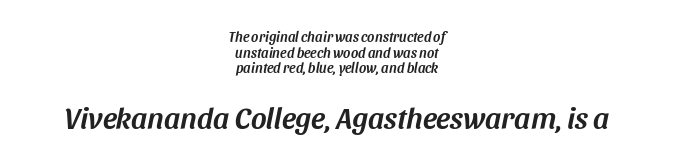
The image shows 30 px text type, italic (leaning right); set centered, tight line spacing (1.11x), normal letter spacing, not underlined; the second (bottom) block is 2.14x larger; medium stroke contrast and a large x-height.
